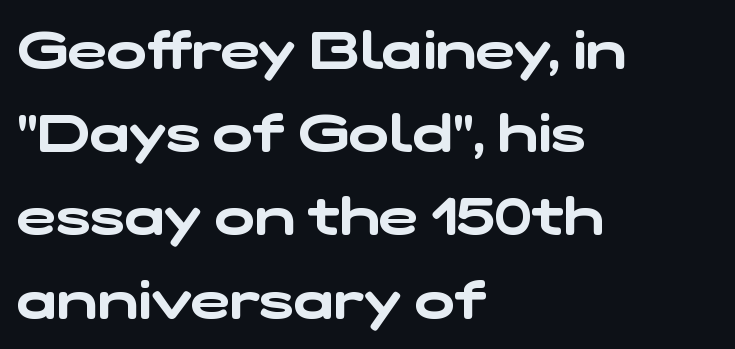
{"serif": "no", "width": "wide", "stroke_contrast": "low", "x_height": "medium", "monospaced": "no", "underline": "no", "align": "left", "line_spacing": "normal", "line_spacing_ratio": 1.57, "letter_spacing": "normal", "letter_spacing_em": 0.0, "glyph_px": 53}
